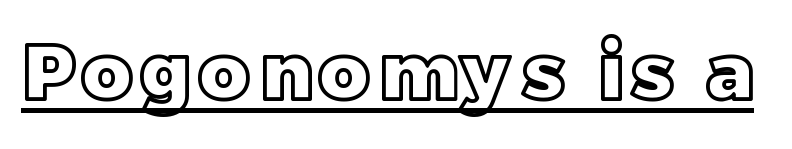
Q: Is the text italic (slanted)? A: No, it is upright.
Q: Is the text underlined? A: Yes.
Q: Width (condensed, normal, or wide)? A: Normal.
Q: x-height? A: Large.
Q: Monospaced? A: No.
